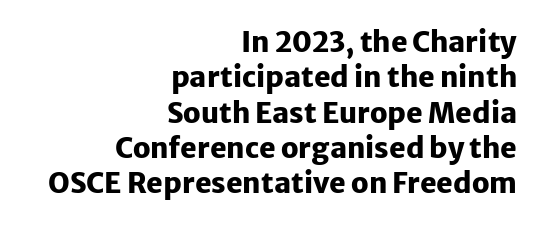
These lines are rendered in a variable-pitch font. This rendering uses right alignment, leaving the left contour irregular. Whoever set this chose a conventional vertical rhythm. The typesetting leans heavy: a genuine bold.
